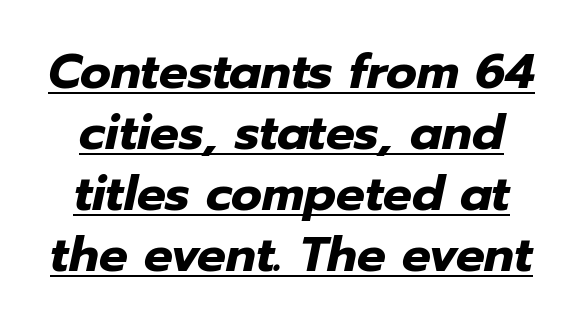
The image shows 48 px heavy type, italic (leaning right); set centered, normal line spacing (1.27x), normal letter spacing, underlined; low stroke contrast and a medium x-height.
